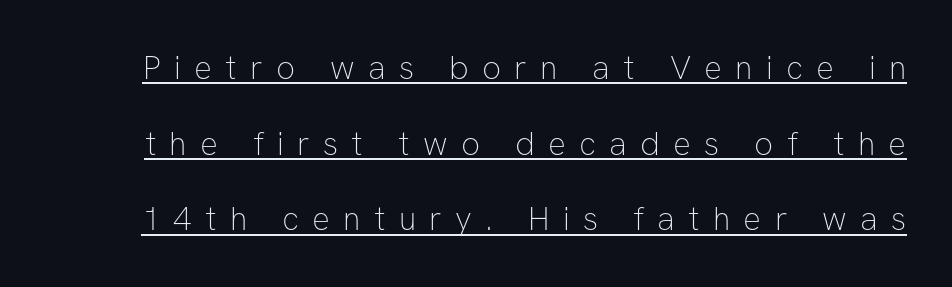
Q: Is the text bold? A: No.
Q: Is the text italic (slanted)? A: No, it is upright.
Q: Is the typeface a serif or a sans-serif typeface? A: Sans-serif.
Q: Is the text underlined? A: Yes.
Q: Is the spacing between letters normal or unusually wide? A: Unusually wide.
Q: Is the spacing between lines tight, normal or loose? A: Loose.
Q: Width (condensed, normal, or wide)? A: Normal.
Q: Stroke contrast? A: Low.
Q: x-height? A: Medium.
Q: Monospaced? A: No.
